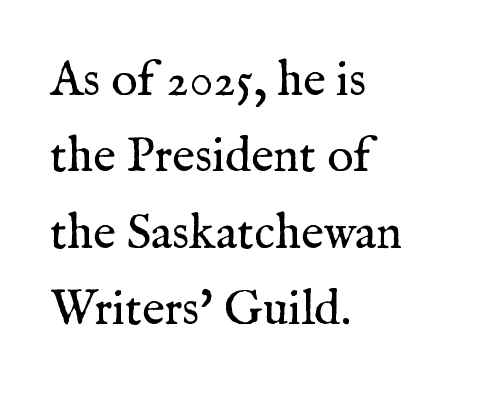
{"serif": "yes", "italic": "no", "bold": "no", "weight": "regular", "width": "normal", "stroke_contrast": "medium", "x_height": "medium", "monospaced": "no", "underline": "no", "align": "left", "line_spacing": "normal", "line_spacing_ratio": 1.56, "letter_spacing": "normal", "letter_spacing_em": 0.0, "glyph_px": 49}
